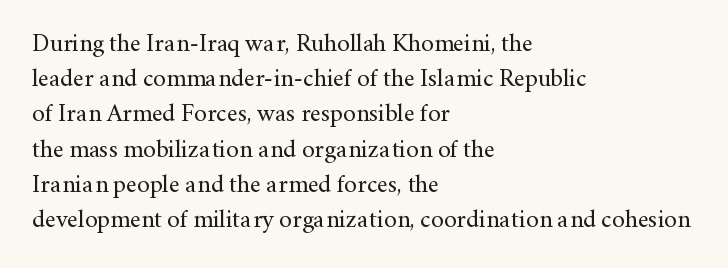
The image shows 25 px text type, upright; set left-aligned, normal line spacing (1.41x), normal letter spacing, not underlined.
